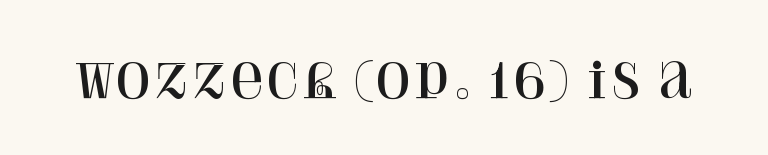
The image shows 46 px serif type, upright; set normal letter spacing, not underlined; high stroke contrast and a large x-height.
